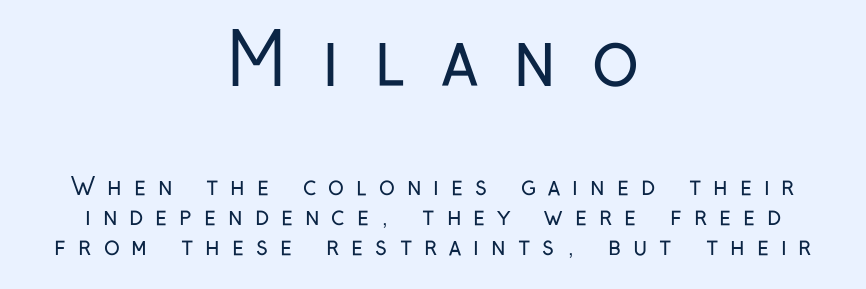
Q: Is the text bold? A: No.
Q: Is the text italic (slanted)? A: No, it is upright.
Q: Is the typeface a serif or a sans-serif typeface? A: Sans-serif.
Q: Is the text underlined? A: No.
Q: How is the paragraph aligned? A: Centered.
Q: Is the spacing between letters normal or unusually wide? A: Unusually wide.
Q: Is the spacing between lines tight, normal or loose? A: Normal.
Q: Which block of text is set in a larger size, the first (top) or the second (bottom)? A: The first (top) one.
Q: Width (condensed, normal, or wide)? A: Condensed.
Q: Stroke contrast? A: Low.
Q: x-height? A: Medium.
Q: Monospaced? A: No.
